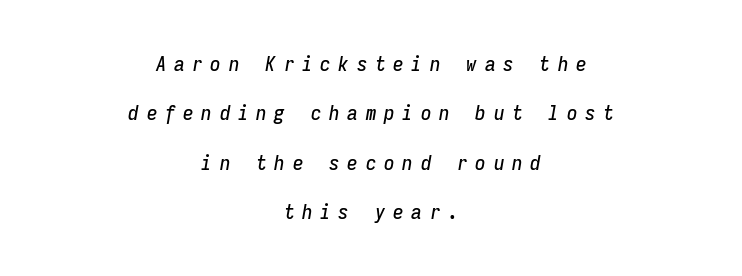
Q: Is the text italic (slanted)? A: Yes, it leans right by about 9 degrees.
Q: Is the text underlined? A: No.
Q: How is the paragraph aligned? A: Centered.
Q: Is the spacing between letters normal or unusually wide? A: Unusually wide.
Q: Is the spacing between lines tight, normal or loose? A: Loose.
